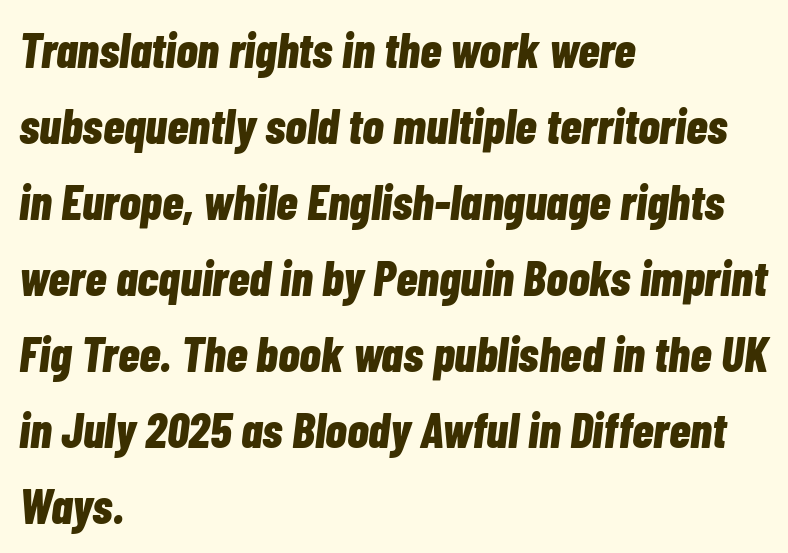
{"italic": "yes", "lean": "right", "slant_degrees": 7, "bold": "yes", "weight": "bold", "width": "condensed", "stroke_contrast": "low", "x_height": "medium", "monospaced": "no", "underline": "no", "align": "left", "line_spacing": "normal", "line_spacing_ratio": 1.55, "letter_spacing": "normal", "letter_spacing_em": 0.0, "glyph_px": 49}
